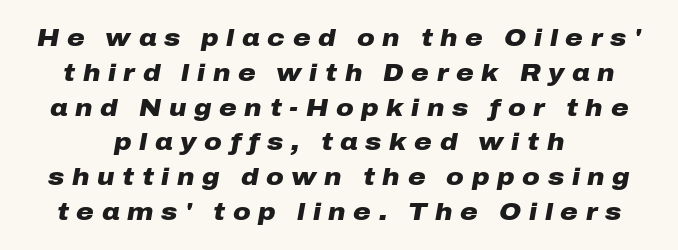
The image shows 24 px bold type, italic (leaning right); set normal line spacing (1.45x), unusually wide letter spacing (+0.32 em), not underlined.
